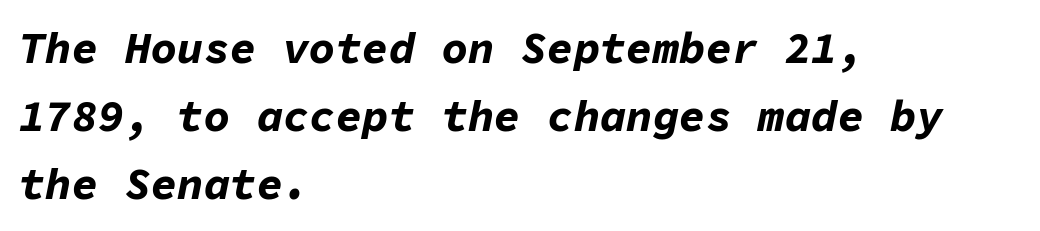
Glance below the letters and you will spot only blank space. Notice how the stems are inclined rather than vertical — that's the hallmark of italics. How are the letters spaced? Ordinarily, with no added tracking. Each letter, wide or thin by design, is forced into the same width here.
